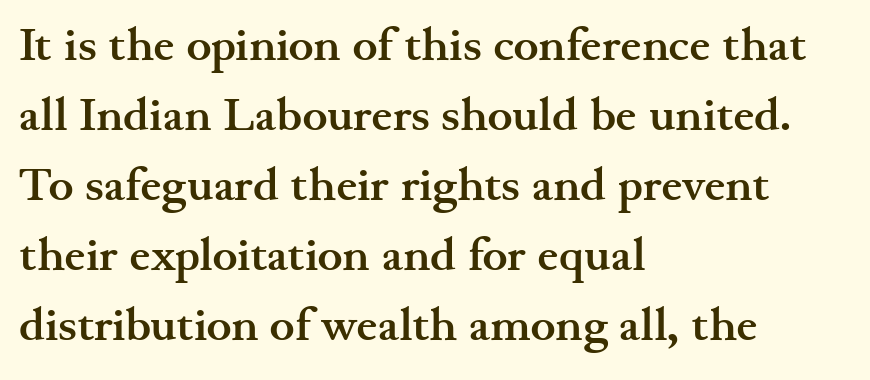
{"serif": "yes", "italic": "no", "bold": "yes", "weight": "semibold", "width": "wide", "stroke_contrast": "medium", "x_height": "small", "monospaced": "no", "underline": "no", "align": "left", "line_spacing": "normal", "line_spacing_ratio": 1.49, "letter_spacing": "normal", "letter_spacing_em": 0.0, "glyph_px": 47}
